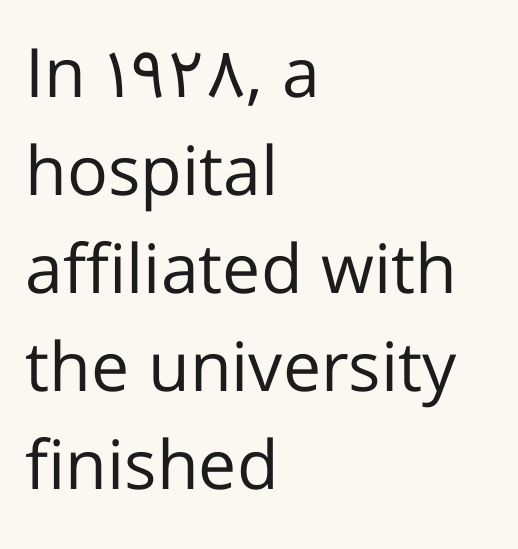
One glance says typical: line gaps are just what's usual. Caption: multi-line text, flush left, ragged right. Type without underlining. Compared with typical body copy, the letter spacing here is the same. A typesetter would mark this as roman, not italic. Varying glyph widths throughout — classic text-font behaviour.
